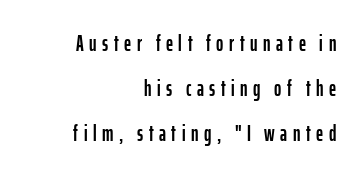
These lines stand farther apart than default settings would place them. Nobody drew a line under any word here. The letterforms stand isolated, each surrounded by extra space. The passage is arranged like a letterhead date or caption credit — flush right. This is the regular roman posture of the typeface.
